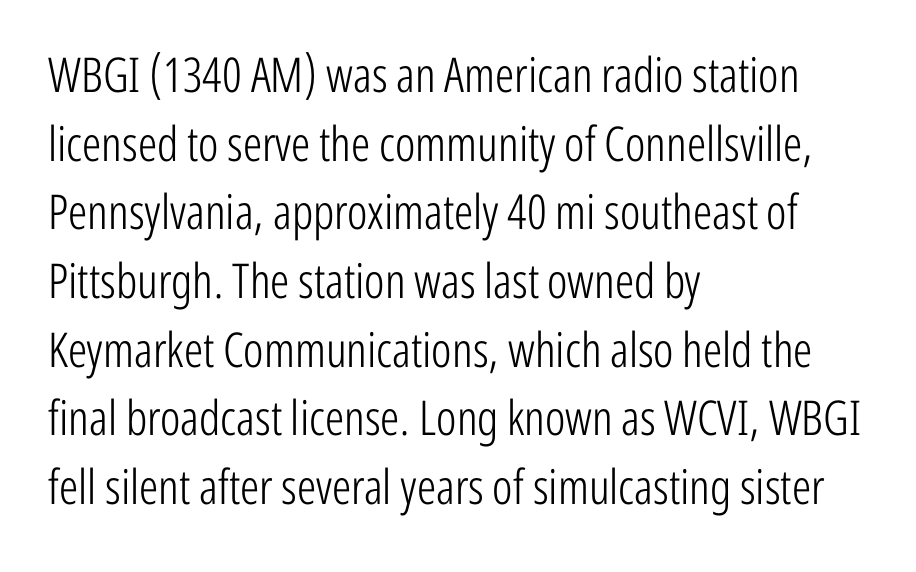
Q: Is the text bold? A: No.
Q: Is the text italic (slanted)? A: No, it is upright.
Q: Is the typeface a serif or a sans-serif typeface? A: Sans-serif.
Q: Is the text underlined? A: No.
Q: How is the paragraph aligned? A: Left-aligned.
Q: Is the spacing between letters normal or unusually wide? A: Normal.
Q: Is the spacing between lines tight, normal or loose? A: Normal.
Q: Width (condensed, normal, or wide)? A: Condensed.
Q: Stroke contrast? A: Low.
Q: x-height? A: Medium.
Q: Monospaced? A: No.
